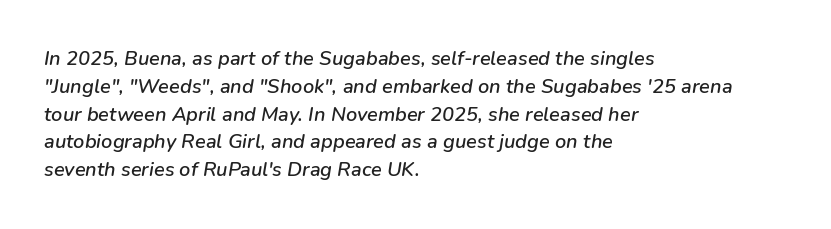
Rows of type keep a routine distance in the vertical direction. Looking at the ascenders, they clearly lean. The compositor pushed each line to the left boundary. The horizontal fit of the characters is conventional and even. Anything drawn beneath the words? Only blank space.
